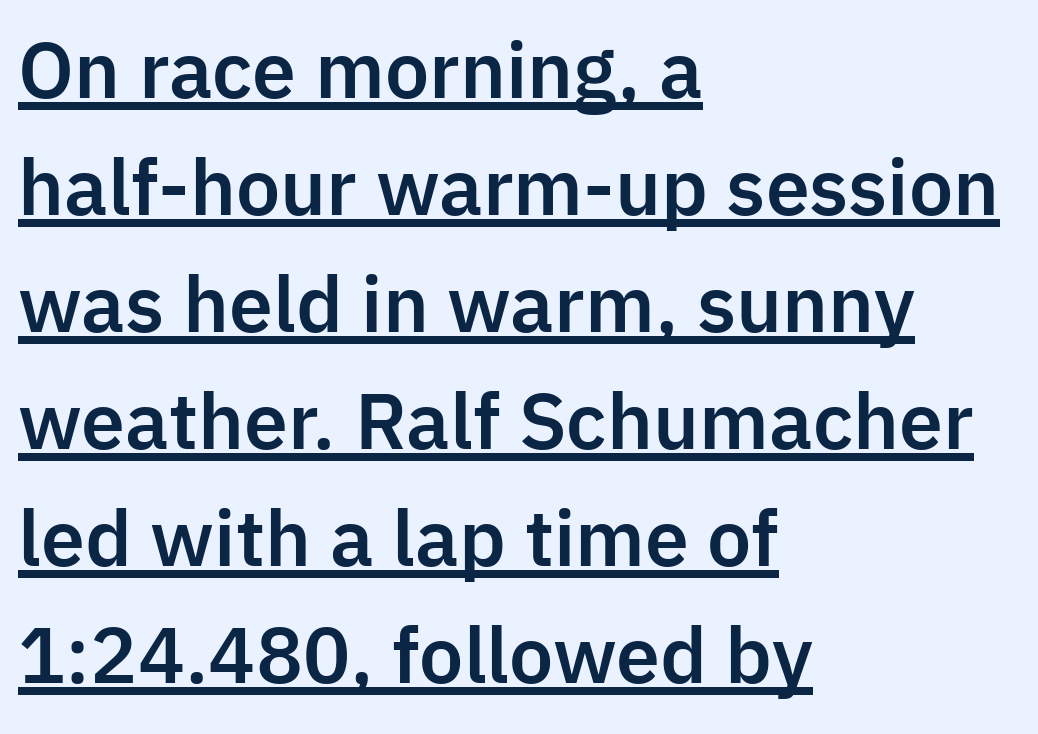
The image shows 75 px sans-serif type, upright; set left-aligned, normal line spacing (1.56x), normal letter spacing, underlined; low stroke contrast and a medium x-height.
